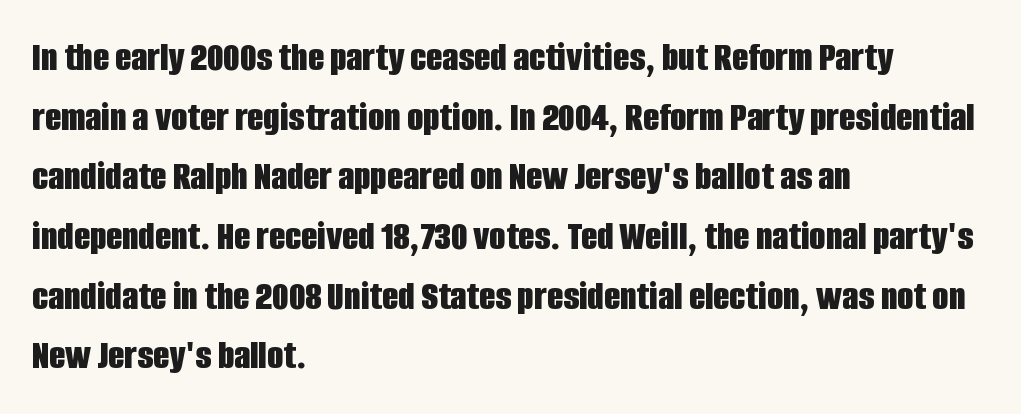
The image shows 42 px bold, condensed sans-serif type, upright; set left-aligned, normal line spacing (1.42x), normal letter spacing, not underlined; low stroke contrast and a large x-height.
